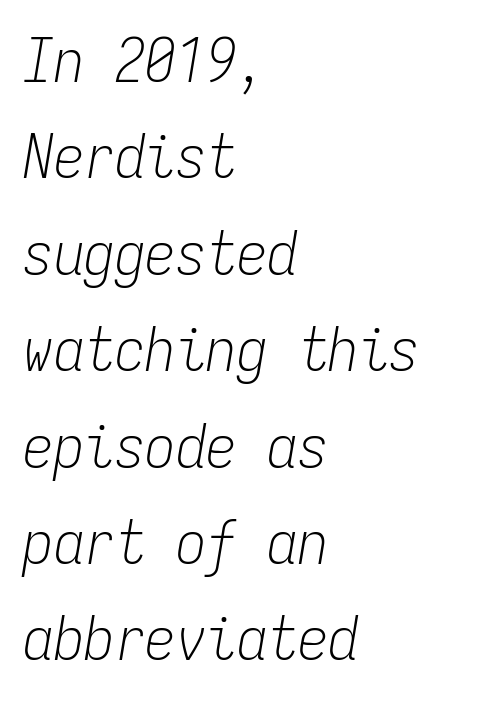
Q: Is the text bold? A: No.
Q: Is the text italic (slanted)? A: Yes, it leans right by about 9 degrees.
Q: Is the text underlined? A: No.
Q: How is the paragraph aligned? A: Left-aligned.
Q: Is the spacing between letters normal or unusually wide? A: Normal.
Q: Is the spacing between lines tight, normal or loose? A: Normal.
Q: Width (condensed, normal, or wide)? A: Condensed.
Q: Stroke contrast? A: Low.
Q: x-height? A: Medium.
Q: Monospaced? A: Yes.
